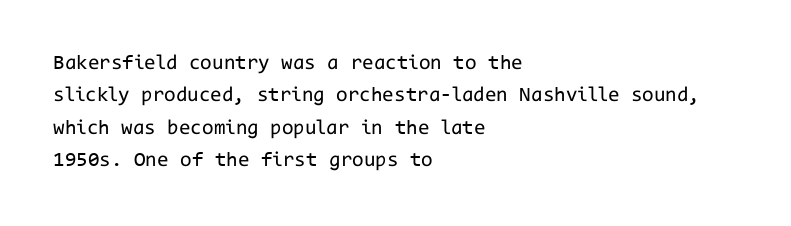
Words float on clear page, feet unadorned. Letters have the restrained weight of plain body copy at most. Horizontal alignment here is leftward, the default for most running prose. Whoever set this chose a conventional vertical rhythm. This sample uses an upright cut, with every glyph sitting square on the baseline.
